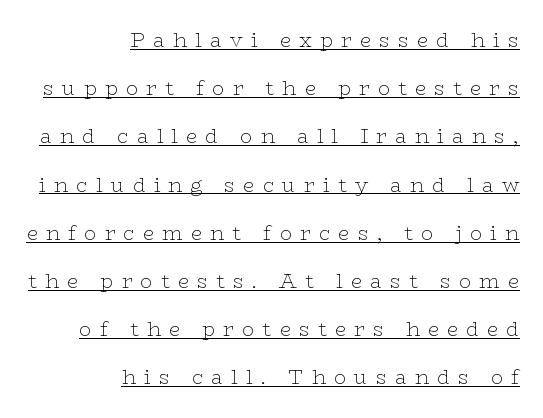
Q: Is the text bold? A: No.
Q: Is the text italic (slanted)? A: No, it is upright.
Q: Is the text underlined? A: Yes.
Q: How is the paragraph aligned? A: Right-aligned.
Q: Is the spacing between letters normal or unusually wide? A: Unusually wide.
Q: Is the spacing between lines tight, normal or loose? A: Loose.
